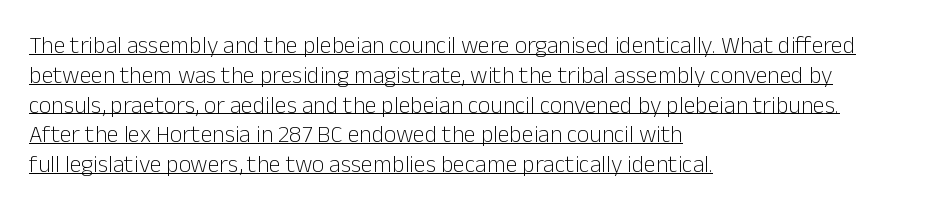
Each line starts at the same left margin while the right side varies. The characters are drawn with everyday or finer stroke widths. Posture: vertical. These lines keep a tight, regular rhythm from letter to letter. Underlined type.
